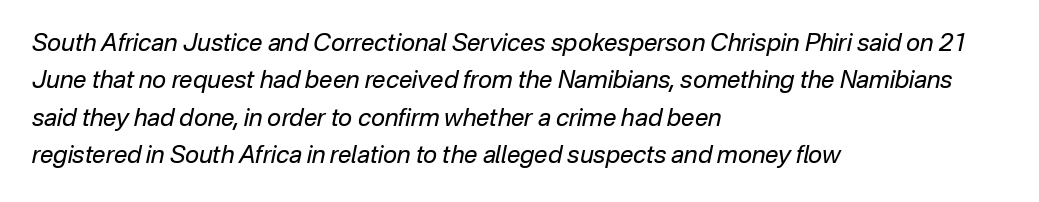
{"italic": "yes", "lean": "right", "slant_degrees": 12, "bold": "no", "underline": "no", "align": "left", "line_spacing": "normal", "line_spacing_ratio": 1.56, "letter_spacing": "normal", "letter_spacing_em": 0.0, "glyph_px": 24}
